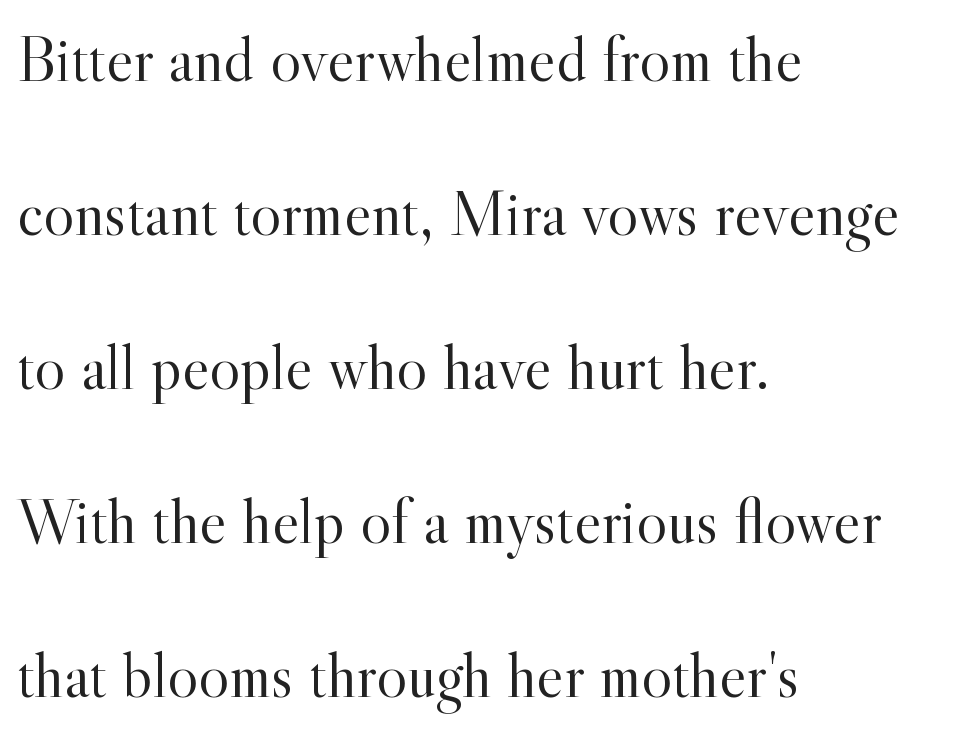
Q: Is the text bold? A: No.
Q: Is the text italic (slanted)? A: No, it is upright.
Q: Is the typeface a serif or a sans-serif typeface? A: Serif.
Q: Is the text underlined? A: No.
Q: How is the paragraph aligned? A: Left-aligned.
Q: Is the spacing between letters normal or unusually wide? A: Normal.
Q: Is the spacing between lines tight, normal or loose? A: Loose.
Q: Width (condensed, normal, or wide)? A: Normal.
Q: x-height? A: Small.
Q: Monospaced? A: No.
